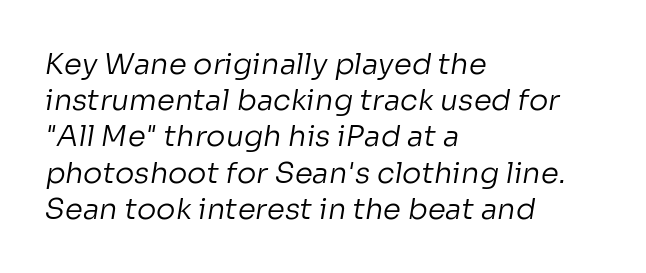
Q: Is the text bold? A: No.
Q: Is the typeface a serif or a sans-serif typeface? A: Sans-serif.
Q: Is the text underlined? A: No.
Q: How is the paragraph aligned? A: Left-aligned.
Q: Is the spacing between letters normal or unusually wide? A: Normal.
Q: Is the spacing between lines tight, normal or loose? A: Normal.
Q: Width (condensed, normal, or wide)? A: Normal.
Q: Stroke contrast? A: Low.
Q: x-height? A: Medium.
Q: Monospaced? A: No.
